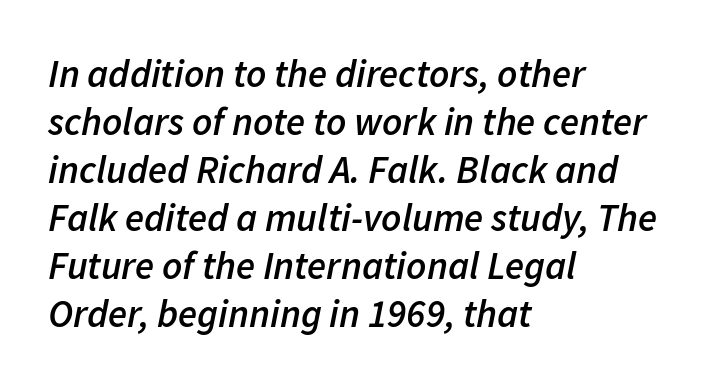
Q: Is the text bold? A: Semi-bold.
Q: Is the text italic (slanted)? A: Yes, it leans right by about 11 degrees.
Q: Is the text underlined? A: No.
Q: How is the paragraph aligned? A: Left-aligned.
Q: Is the spacing between letters normal or unusually wide? A: Normal.
Q: Width (condensed, normal, or wide)? A: Normal.
Q: Stroke contrast? A: Low.
Q: x-height? A: Medium.
Q: Monospaced? A: No.
